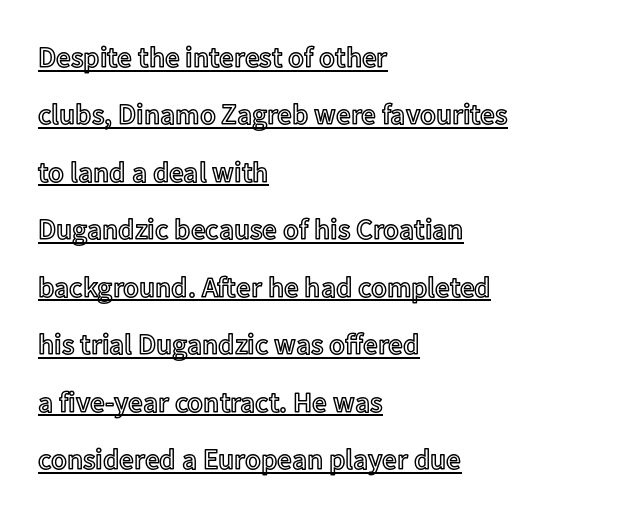
The image shows 29 px text type, upright; set left-aligned, loose line spacing (1.98x), normal letter spacing, underlined; a medium x-height.
